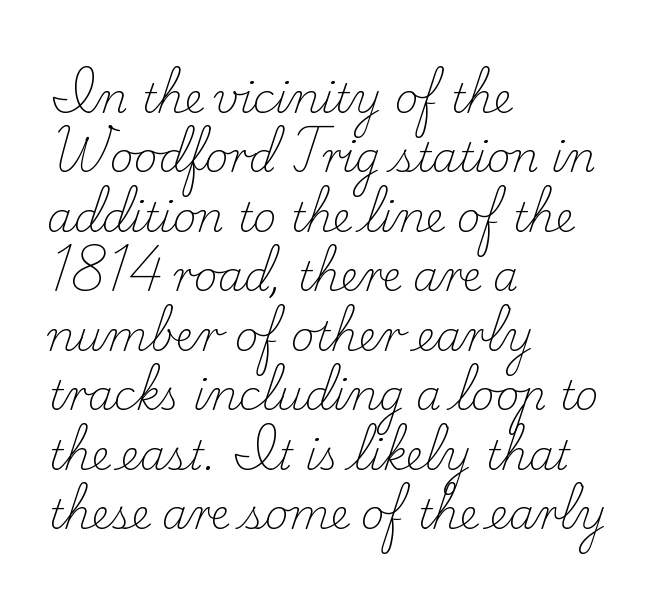
Q: Is the text bold? A: No.
Q: Is the text italic (slanted)? A: Yes.
Q: Is the typeface a serif or a sans-serif typeface? A: Serif.
Q: Is the text underlined? A: No.
Q: How is the paragraph aligned? A: Left-aligned.
Q: Is the spacing between letters normal or unusually wide? A: Normal.
Q: Is the spacing between lines tight, normal or loose? A: Normal.
Q: Width (condensed, normal, or wide)? A: Normal.
Q: Stroke contrast? A: Low.
Q: x-height? A: Small.
Q: Monospaced? A: No.
